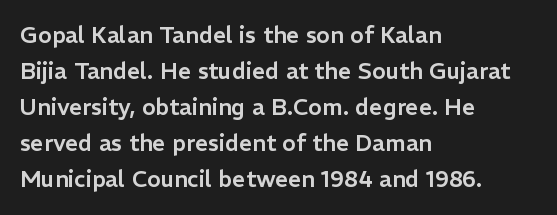
{"italic": "no", "underline": "no", "align": "left", "line_spacing": "normal", "line_spacing_ratio": 1.57, "letter_spacing": "normal", "letter_spacing_em": 0.0, "glyph_px": 23}
